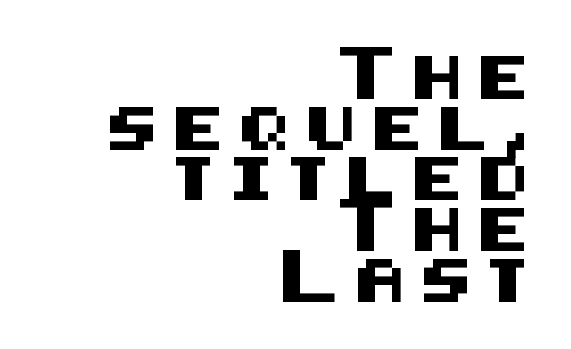
A typesetter would label this face a sans. Each row of text sits above clean, open space. The letters stand upright; this is a roman face. Right-aligned paragraph, ragged on the left.
